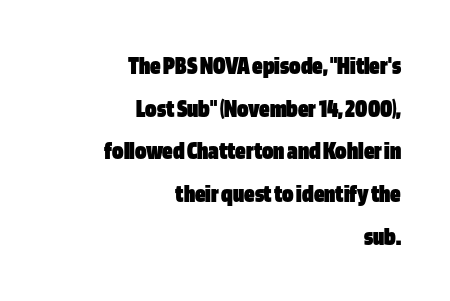
Type without underlining. The characters look thick and weighty, a clear bold. Tracking here is standard; glyphs follow each other at the usual distance. The rendering anchors every line to the right-hand side. Reading down the column, the eye jumps a familiar distance to each next line. A roman cut, with each character standing at attention.
